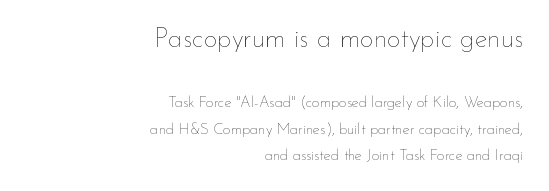
The image shows 27 px text type, upright; set right-aligned, line spacing 1.77x, normal letter spacing, not underlined; the first (top) block is 1.8x larger.
